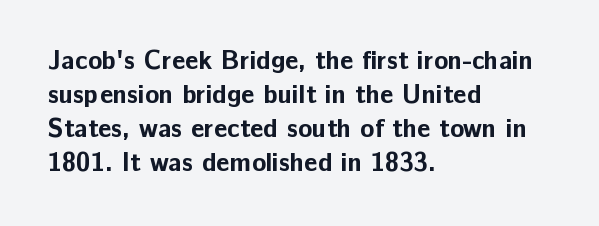
Typeset ragged right — the left edge is the straight one. Words float on clear page, feet unadorned. Vertically, the passage feels balanced, rows spaced as you'd expect. This sample uses plain, unmodified letter spacing. Summary of weight: heavy, a full bold. Characters remain perfectly vertical along every line.
